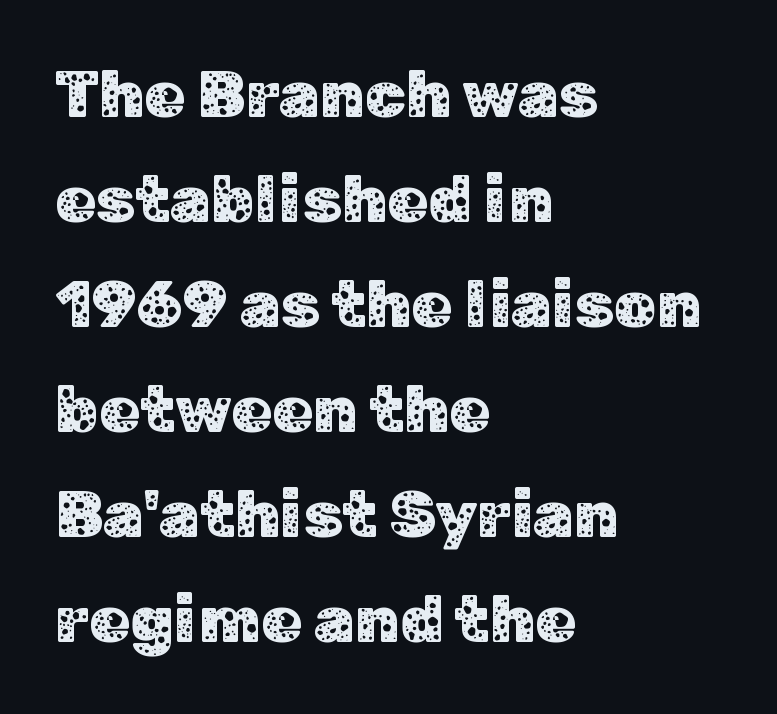
Q: Is the text italic (slanted)? A: No, it is upright.
Q: Is the typeface a serif or a sans-serif typeface? A: Sans-serif.
Q: Is the text underlined? A: No.
Q: How is the paragraph aligned? A: Left-aligned.
Q: Is the spacing between letters normal or unusually wide? A: Normal.
Q: Is the spacing between lines tight, normal or loose? A: Normal.
Q: Width (condensed, normal, or wide)? A: Normal.
Q: Stroke contrast? A: Low.
Q: x-height? A: Medium.
Q: Monospaced? A: No.
